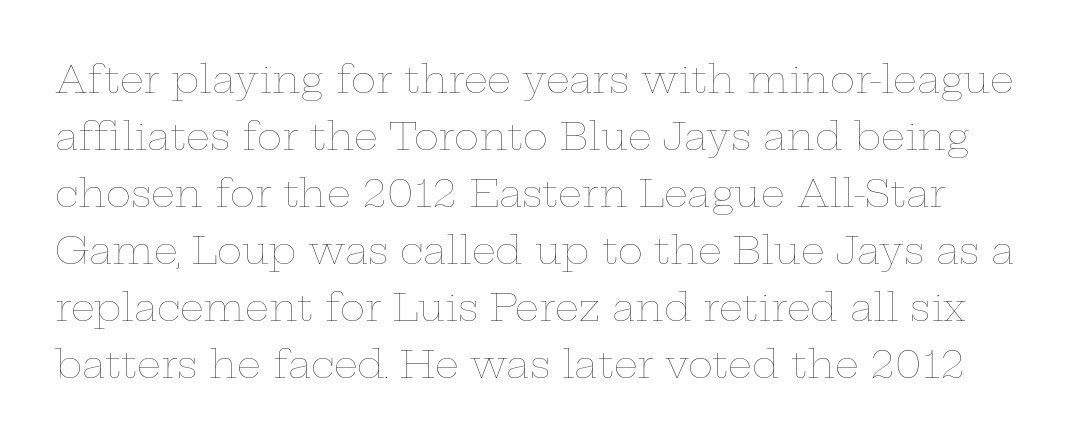
Q: Is the text bold? A: No.
Q: Is the text italic (slanted)? A: No, it is upright.
Q: Is the text underlined? A: No.
Q: Is the spacing between letters normal or unusually wide? A: Normal.
Q: Is the spacing between lines tight, normal or loose? A: Normal.
Q: Width (condensed, normal, or wide)? A: Wide.
Q: Stroke contrast? A: Low.
Q: x-height? A: Medium.
Q: Monospaced? A: No.
